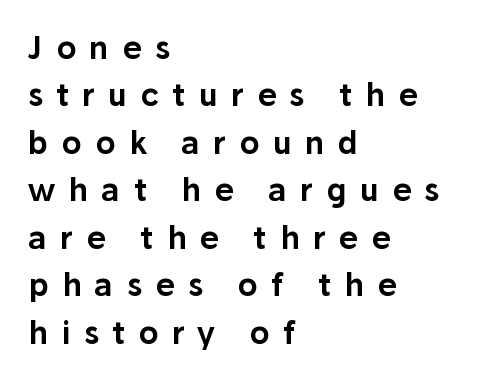
{"serif": "no", "italic": "no", "width": "normal", "stroke_contrast": "low", "x_height": "medium", "monospaced": "no", "underline": "no", "align": "left", "line_spacing": "normal", "line_spacing_ratio": 1.53, "letter_spacing": "wide", "letter_spacing_em": 0.43, "glyph_px": 31}
